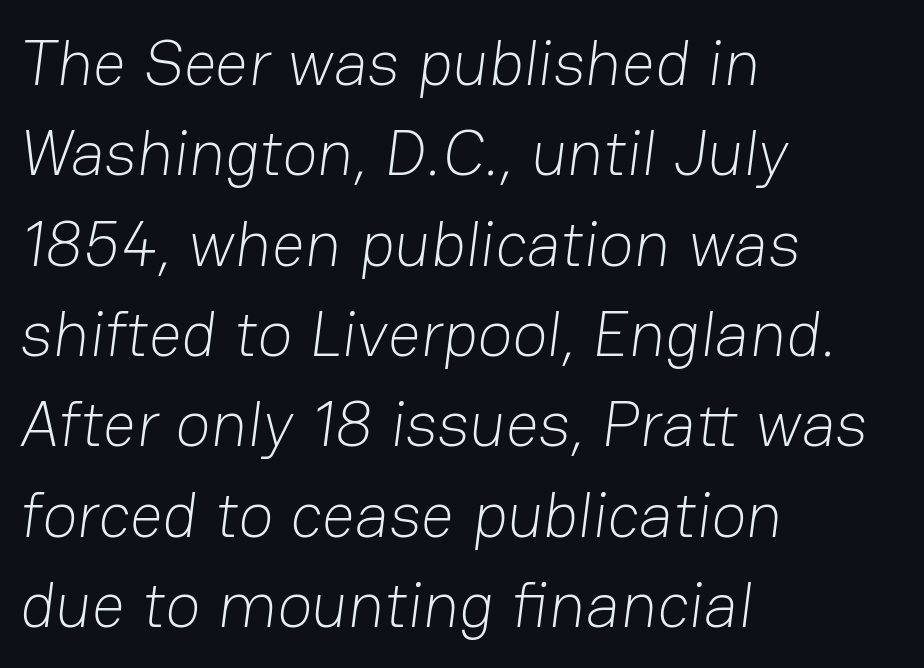
Q: Is the text bold? A: No.
Q: Is the typeface a serif or a sans-serif typeface? A: Sans-serif.
Q: Is the text underlined? A: No.
Q: How is the paragraph aligned? A: Left-aligned.
Q: Is the spacing between letters normal or unusually wide? A: Normal.
Q: Is the spacing between lines tight, normal or loose? A: Normal.
Q: Width (condensed, normal, or wide)? A: Normal.
Q: Stroke contrast? A: Low.
Q: x-height? A: Medium.
Q: Monospaced? A: No.
